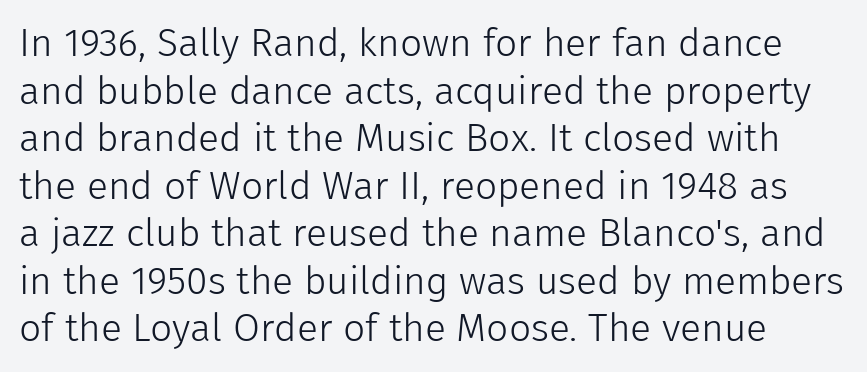
The specimen reads as upright at a glance. Tracking here is standard; glyphs follow each other at the usual distance. Each letter keeps its own natural width here, so spacing adapts to shape. Weight class: somewhere from thin through regular. A clean baseline with only descenders dipping below it. The typeface chosen for these lines omits serifs.
